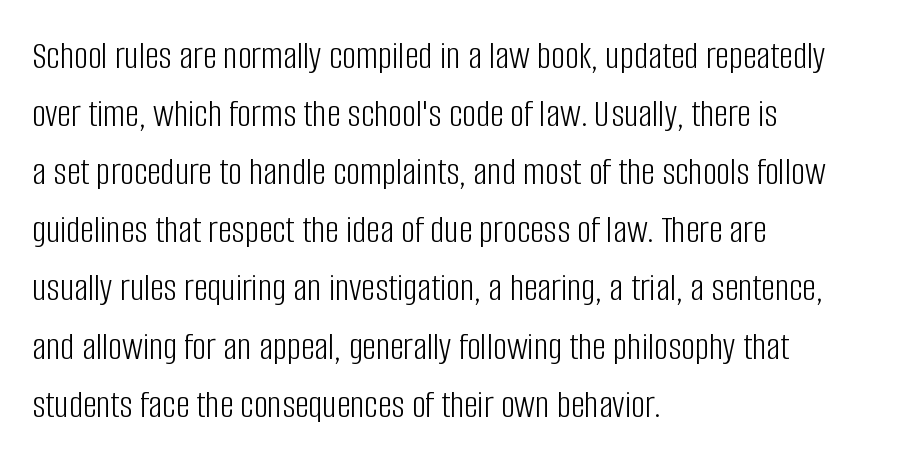
These lines are rendered in a variable-pitch font. Quick note: interline space is typical. The strip under each line holds only bare page. Nothing sits at the stroke ends, so this counts as sans-serif.
